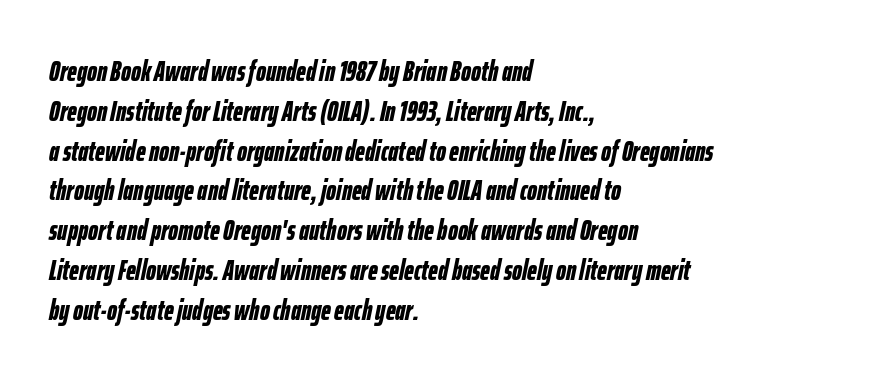
{"italic": "yes", "lean": "right", "slant_degrees": 12, "bold": "yes", "weight": "bold", "width": "condensed", "stroke_contrast": "low", "x_height": "medium", "monospaced": "no", "underline": "no", "align": "left", "line_spacing": "normal", "line_spacing_ratio": 1.42, "letter_spacing": "normal", "letter_spacing_em": 0.0, "glyph_px": 28}
